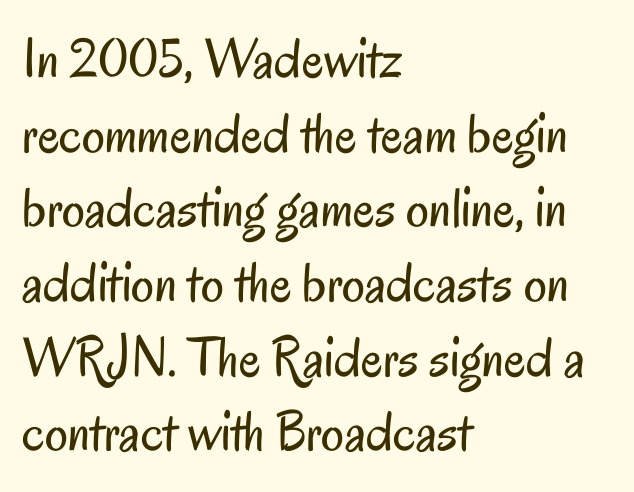
Q: Is the text bold? A: No.
Q: Is the text italic (slanted)? A: No, it is upright.
Q: Is the typeface a serif or a sans-serif typeface? A: Sans-serif.
Q: Is the text underlined? A: No.
Q: How is the paragraph aligned? A: Left-aligned.
Q: Is the spacing between letters normal or unusually wide? A: Normal.
Q: Is the spacing between lines tight, normal or loose? A: Normal.
Q: Width (condensed, normal, or wide)? A: Condensed.
Q: Stroke contrast? A: Low.
Q: x-height? A: Small.
Q: Monospaced? A: No.
